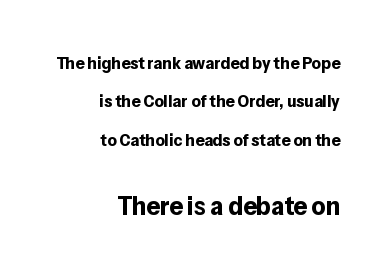
The image shows 27 px bold type, upright; set right-aligned, loose line spacing (2.13x), normal letter spacing, not underlined; the second (bottom) block is 1.5x larger.
